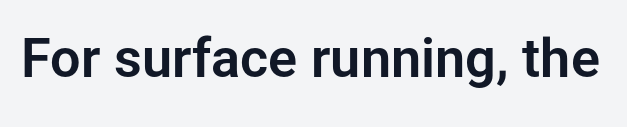
Check under the words: just untouched page. Observe the ordinary spacing: letters are neighbours, not strangers. The type family on display is of the sans-serif kind. Here the designer chose a conventional face with non-uniform glyph widths. The typography opts for an upright posture over an oblique one.
